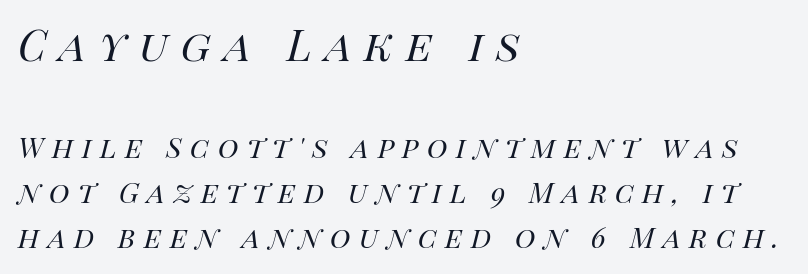
Caption: expanded tracking, letters set apart. Summary of weight: not heavy and not bold. A typesetter would call this proportional, since set widths differ per character. The initial chunk of copy outweighs the following chunk in type size. Lines of text with bare space underneath.
